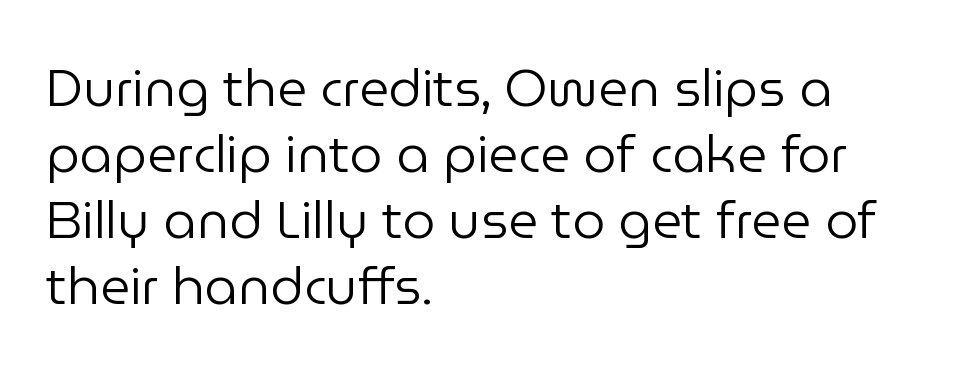
The image shows 52 px regular-weight sans-serif type, upright; set left-aligned, normal line spacing (1.27x), normal letter spacing, not underlined; low stroke contrast and a medium x-height.
